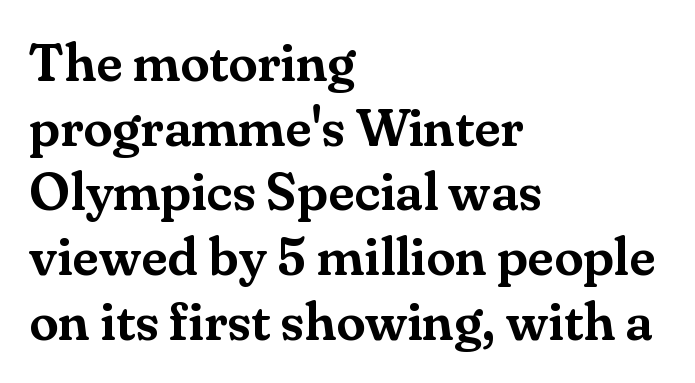
Notice how the stems are strictly vertical — no italics here. Little horizontal feet cap the strokes, marking this as serif type. The passage shown is typed in a proportional face where columns would drift. Quick note: underline off.
